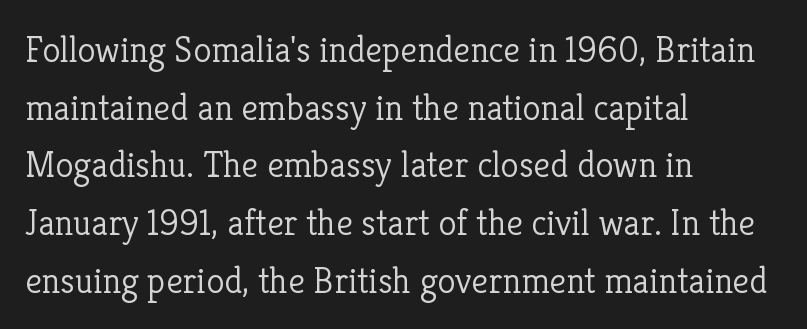
The image shows 37 px light serif type, upright; set left-aligned, normal line spacing (1.56x), normal letter spacing, not underlined; low stroke contrast and a medium x-height.
